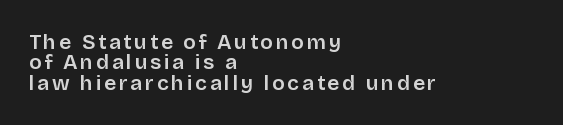
A bare baseline throughout the passage. When letters stand straight like this, we call the style roman or upright. This block would grow much taller if given ordinary leading; it's compressed now. Compared with a centered layout, this one pins lines to the left instead.
